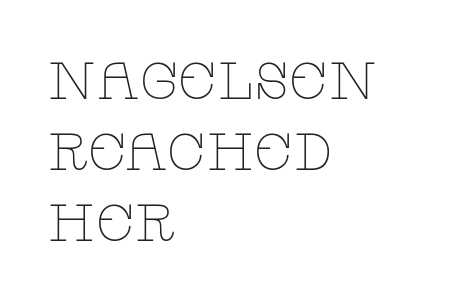
Unmarked baselines from the first word to the last. The leading is moderate, giving the passage an even texture. Look at the tracking — it's just the regular setting, nothing added. These glyphs show unthickened strokes, regular width or finer.
